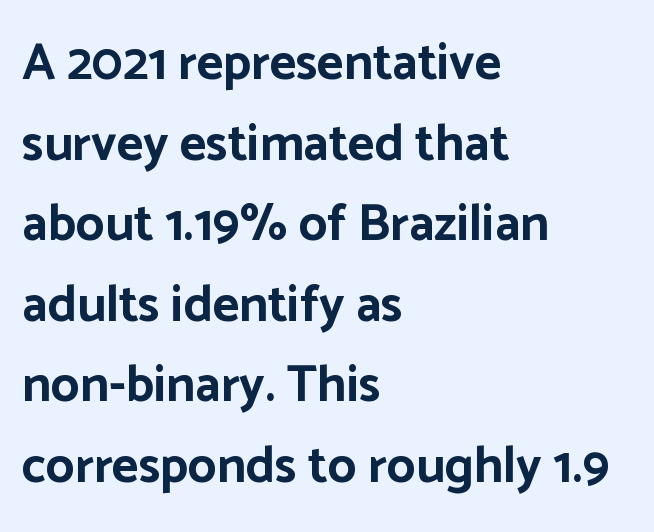
{"serif": "no", "italic": "no", "bold": "yes", "weight": "bold", "width": "normal", "stroke_contrast": "low", "x_height": "medium", "monospaced": "no", "underline": "no", "align": "left", "line_spacing": "normal", "line_spacing_ratio": 1.58, "letter_spacing": "normal", "letter_spacing_em": 0.0, "glyph_px": 51}
